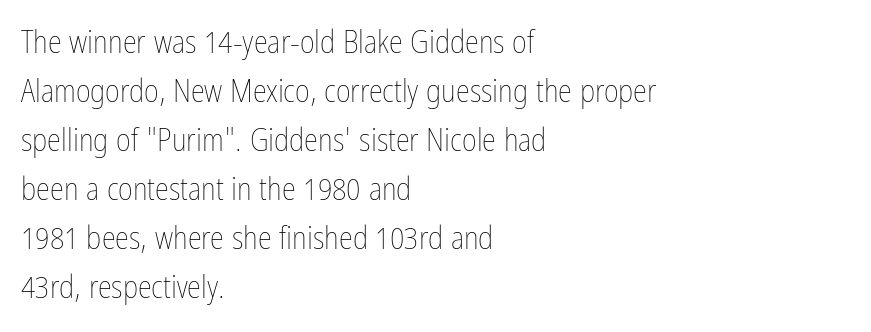
{"italic": "no", "bold": "no", "weight": "thin", "width": "condensed", "stroke_contrast": "low", "x_height": "medium", "monospaced": "no", "underline": "no", "align": "left", "line_spacing": "normal", "line_spacing_ratio": 1.53, "letter_spacing": "normal", "letter_spacing_em": 0.0, "glyph_px": 32}
